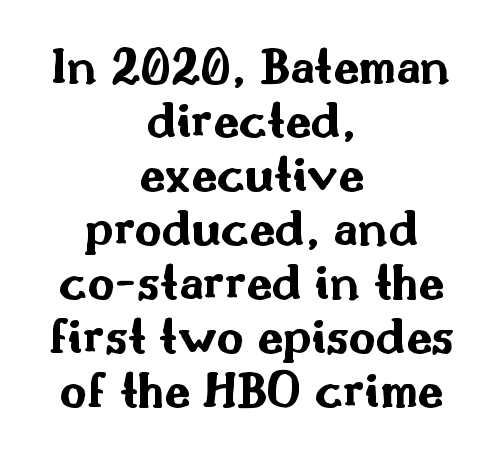
Look at the bottom of the vertical strokes: they stop flat, with no serifs. What's the leading like? Squeezed, with rows nearly overlapping. Posture: vertical. No word sits above an underline. The typesetting leans heavy: a genuine bold. Teacher's note: observe the equal gaps on both sides — that is centered alignment.
